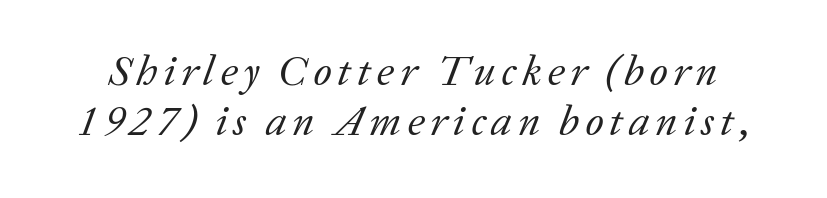
{"serif": "yes", "italic": "yes", "lean": "right", "slant_degrees": 20, "bold": "no", "weight": "regular", "width": "normal", "stroke_contrast": "low", "x_height": "medium", "monospaced": "no", "underline": "no", "line_spacing_ratio": 1.16, "glyph_px": 43}
